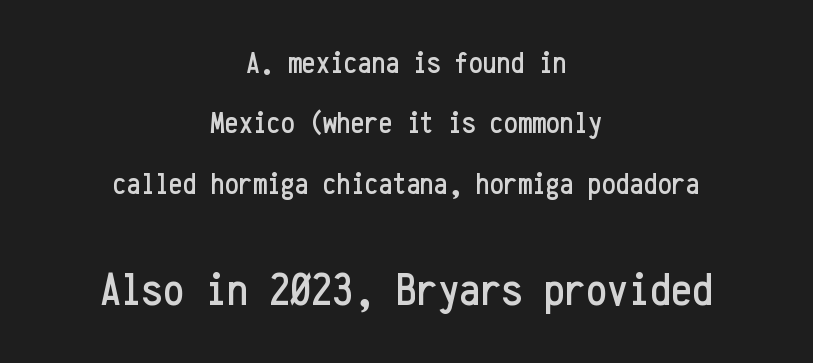
Q: Is the text italic (slanted)? A: No, it is upright.
Q: Is the typeface a serif or a sans-serif typeface? A: Sans-serif.
Q: Is the text underlined? A: No.
Q: How is the paragraph aligned? A: Centered.
Q: Is the spacing between letters normal or unusually wide? A: Normal.
Q: Is the spacing between lines tight, normal or loose? A: Loose.
Q: Which block of text is set in a larger size, the first (top) or the second (bottom)? A: The second (bottom) one.
Q: Width (condensed, normal, or wide)? A: Condensed.
Q: Stroke contrast? A: Low.
Q: x-height? A: Medium.
Q: Monospaced? A: Yes.
